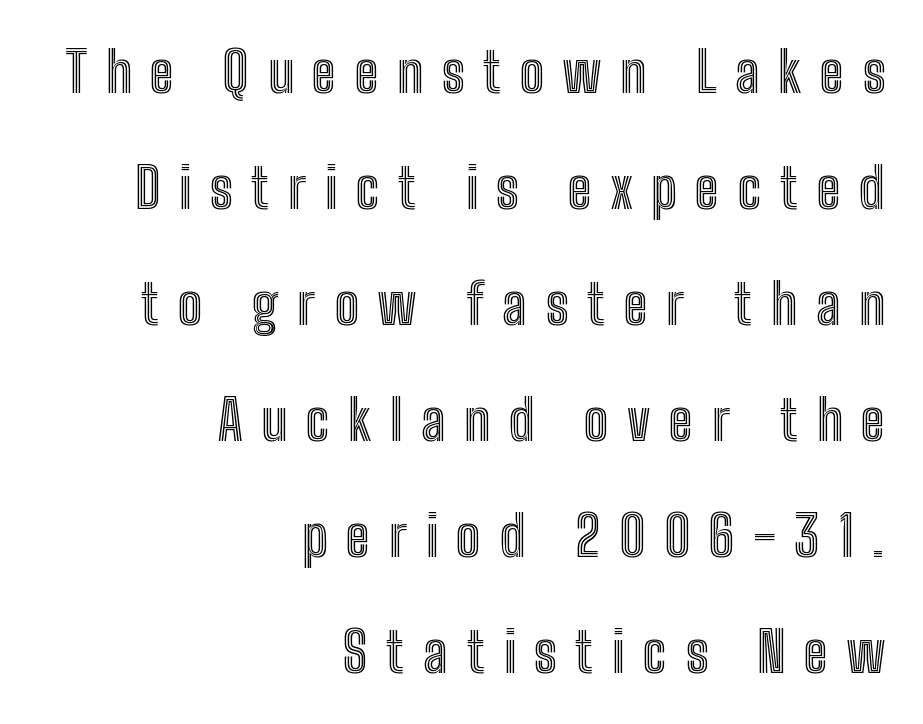
The image shows 55 px condensed type, upright; set right-aligned, loose line spacing (2.11x), unusually wide letter spacing (+0.34 em), not underlined; a medium x-height.
